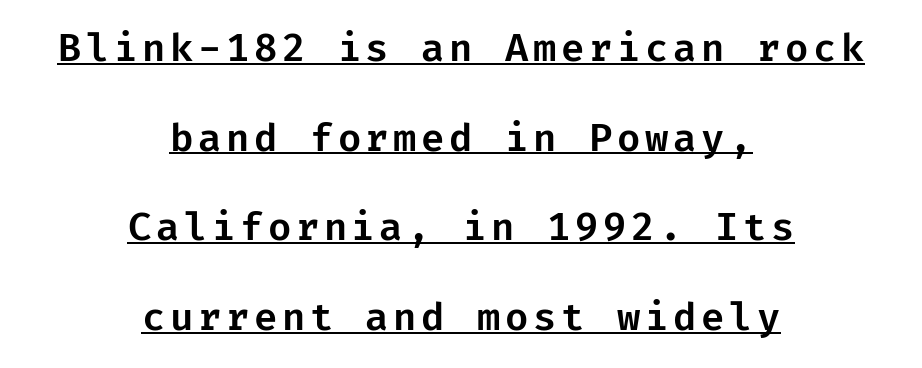
The image shows 38 px sans-serif type, upright; set centered, loose line spacing (2.36x), underlined; low stroke contrast and a medium x-height.
